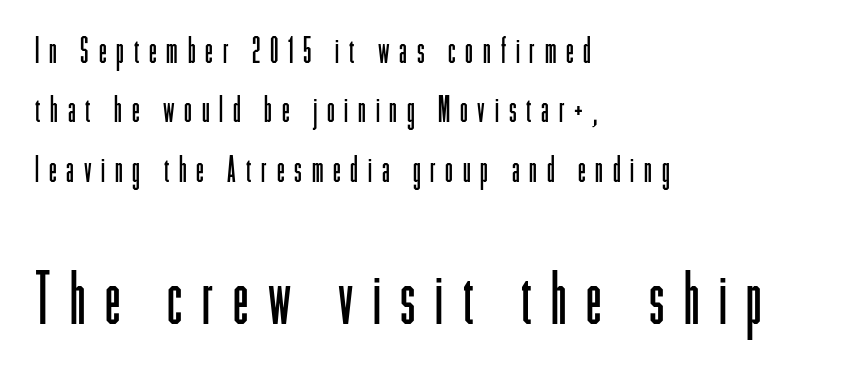
{"serif": "no", "italic": "no", "bold": "no", "weight": "light", "width": "condensed", "stroke_contrast": "low", "x_height": "medium", "monospaced": "no", "underline": "no", "align": "left", "line_spacing": "normal", "line_spacing_ratio": 1.7, "letter_spacing": "wide", "letter_spacing_em": 0.28, "larger_block": "second", "size_ratio": 2.0, "glyph_px": 70}
